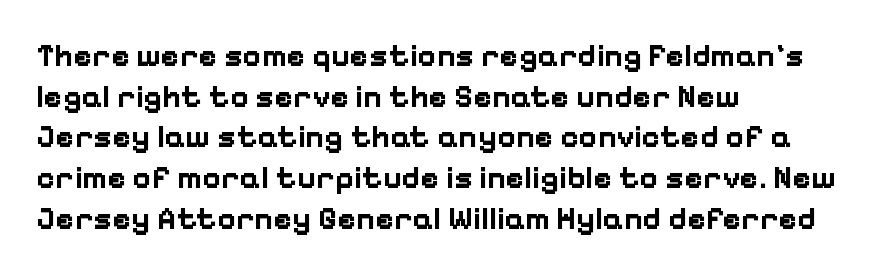
{"serif": "no", "italic": "no", "bold": "yes", "weight": "bold", "width": "normal", "stroke_contrast": "low", "x_height": "medium", "monospaced": "no", "underline": "no", "align": "left", "line_spacing": "normal", "line_spacing_ratio": 1.27, "letter_spacing": "normal", "letter_spacing_em": 0.0, "glyph_px": 32}
